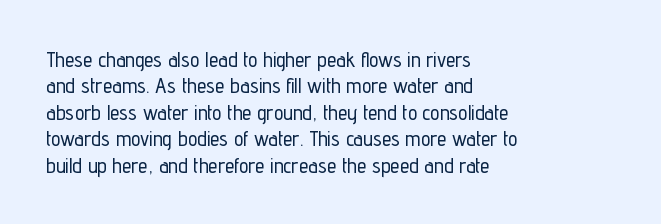
Q: Is the text italic (slanted)? A: No, it is upright.
Q: Is the text underlined? A: No.
Q: How is the paragraph aligned? A: Left-aligned.
Q: Is the spacing between letters normal or unusually wide? A: Normal.
Q: Is the spacing between lines tight, normal or loose? A: Normal.
